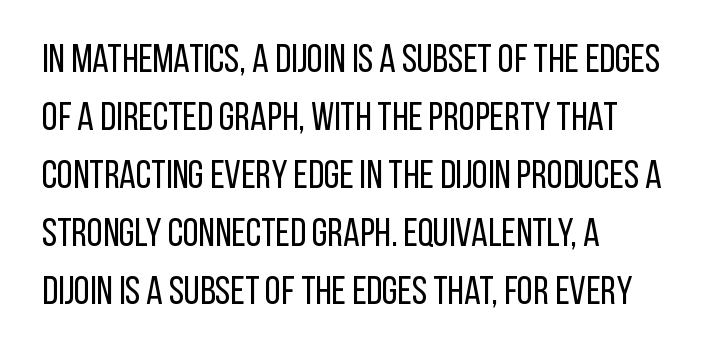
Q: Is the text bold? A: No.
Q: Is the text italic (slanted)? A: No, it is upright.
Q: Is the typeface a serif or a sans-serif typeface? A: Sans-serif.
Q: Is the text underlined? A: No.
Q: How is the paragraph aligned? A: Left-aligned.
Q: Is the spacing between letters normal or unusually wide? A: Normal.
Q: Is the spacing between lines tight, normal or loose? A: Normal.
Q: Width (condensed, normal, or wide)? A: Condensed.
Q: Stroke contrast? A: Low.
Q: x-height? A: Large.
Q: Monospaced? A: No.
